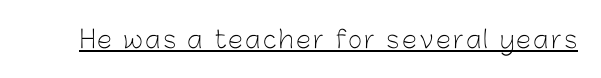
This reads as an unemphasized weight, regular at the heaviest. A typographer would call this underscored text. Posture: upright roman.
